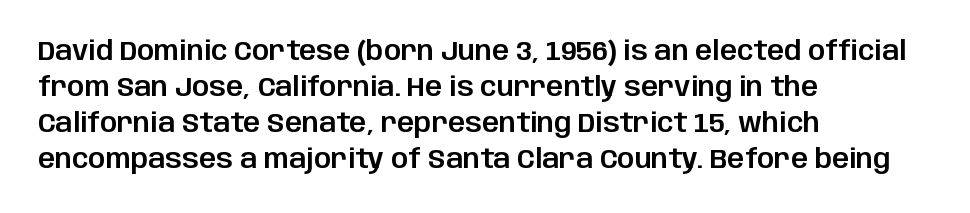
Q: Is the text italic (slanted)? A: No, it is upright.
Q: Is the text underlined? A: No.
Q: How is the paragraph aligned? A: Left-aligned.
Q: Is the spacing between letters normal or unusually wide? A: Normal.
Q: Is the spacing between lines tight, normal or loose? A: Normal.
